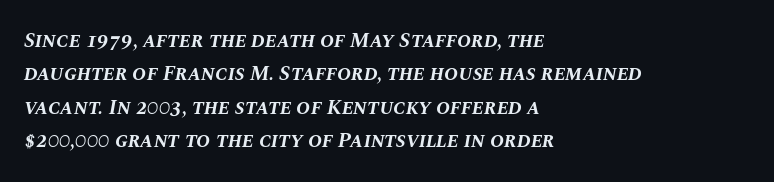
{"italic": "yes", "lean": "right", "slant_degrees": 10, "bold": "yes", "underline": "no", "align": "left", "line_spacing": "normal", "line_spacing_ratio": 1.59, "letter_spacing": "normal", "letter_spacing_em": 0.0, "glyph_px": 21}
